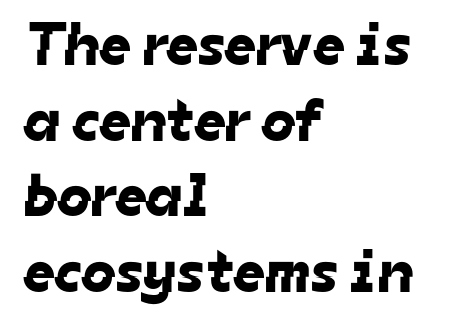
Q: Is the typeface a serif or a sans-serif typeface? A: Sans-serif.
Q: Is the text underlined? A: No.
Q: How is the paragraph aligned? A: Left-aligned.
Q: Is the spacing between letters normal or unusually wide? A: Normal.
Q: Width (condensed, normal, or wide)? A: Normal.
Q: Stroke contrast? A: Low.
Q: x-height? A: Medium.
Q: Monospaced? A: No.
